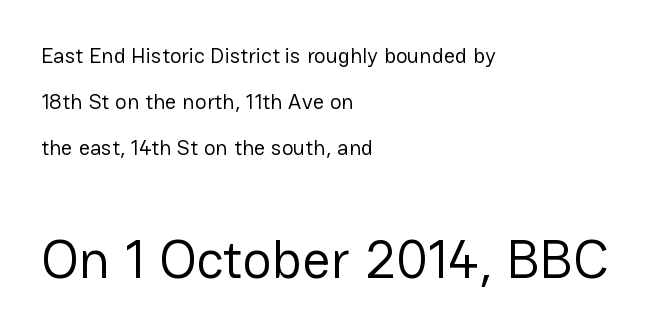
Q: Is the text bold? A: No.
Q: Is the text italic (slanted)? A: No, it is upright.
Q: Is the typeface a serif or a sans-serif typeface? A: Sans-serif.
Q: Is the text underlined? A: No.
Q: How is the paragraph aligned? A: Left-aligned.
Q: Is the spacing between letters normal or unusually wide? A: Normal.
Q: Is the spacing between lines tight, normal or loose? A: Loose.
Q: Which block of text is set in a larger size, the first (top) or the second (bottom)? A: The second (bottom) one.
Q: Width (condensed, normal, or wide)? A: Normal.
Q: Stroke contrast? A: Low.
Q: x-height? A: Medium.
Q: Monospaced? A: No.
